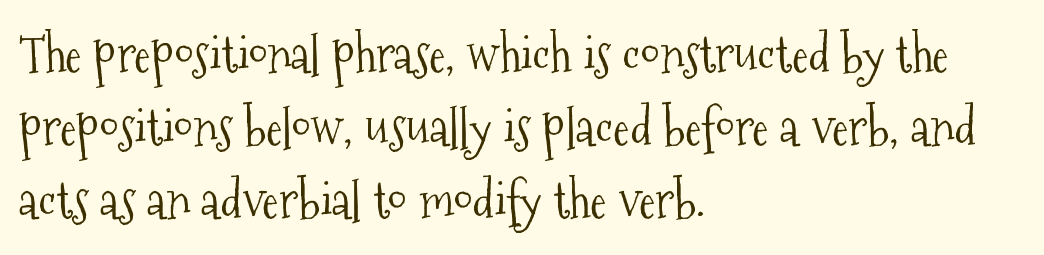
Q: Is the text bold? A: No.
Q: Is the text italic (slanted)? A: No, it is upright.
Q: Is the typeface a serif or a sans-serif typeface? A: Serif.
Q: Is the text underlined? A: No.
Q: How is the paragraph aligned? A: Left-aligned.
Q: Is the spacing between letters normal or unusually wide? A: Normal.
Q: Is the spacing between lines tight, normal or loose? A: Normal.
Q: Width (condensed, normal, or wide)? A: Condensed.
Q: Stroke contrast? A: Medium.
Q: x-height? A: Medium.
Q: Monospaced? A: No.
